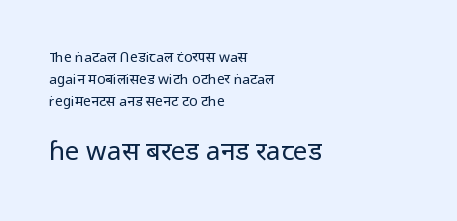
This sample keeps an unexceptional amount of space between lines. Letter spacing: default. Designer's note — italics off, roman on. The strokes are not fattened; the text isn't bold. Between these two stacked blocks, the lower one wins on size. The rag falls on the right side of this text block.
